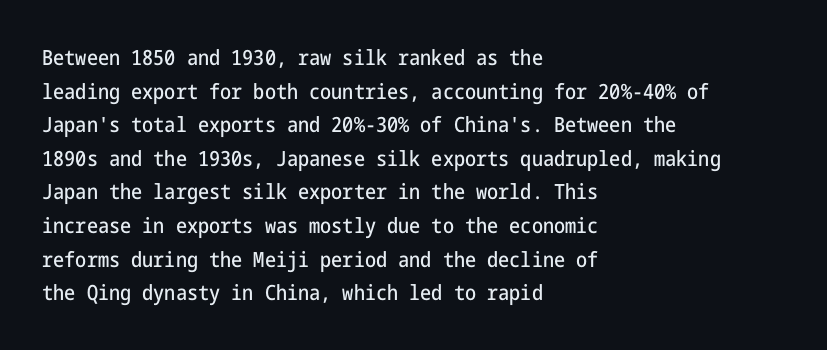
Between one letter and the next there's only the usual sliver of space. The baseline area is clear. Vertically, the passage feels balanced, rows spaced as you'd expect. This sample is left-justified, so line endings fall wherever the words run out.
